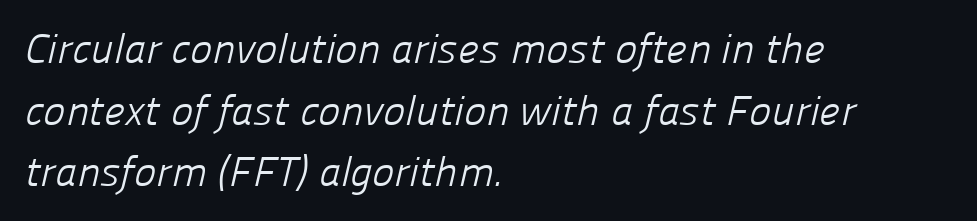
Rule under the text: the space is simply empty. Does the type have serifs? No, each stem ends abruptly. The rendering keeps characters at their native spacing. The typesetter chose a ragged-right arrangement here. A typesetter would call this proportional, since set widths differ per character.
